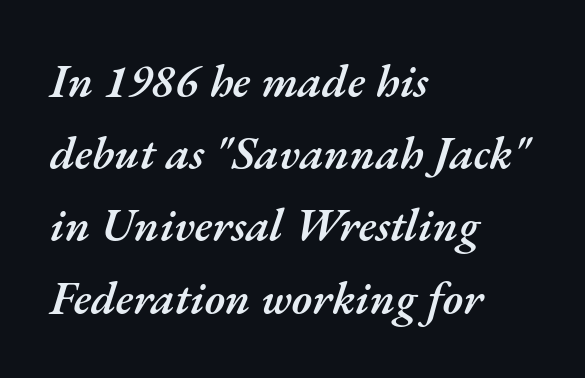
Q: Is the text bold? A: Semi-bold.
Q: Is the text italic (slanted)? A: Yes, it leans right by about 17 degrees.
Q: Is the text underlined? A: No.
Q: How is the paragraph aligned? A: Left-aligned.
Q: Is the spacing between letters normal or unusually wide? A: Normal.
Q: Is the spacing between lines tight, normal or loose? A: Normal.
Q: Width (condensed, normal, or wide)? A: Normal.
Q: Stroke contrast? A: Medium.
Q: x-height? A: Small.
Q: Monospaced? A: No.
